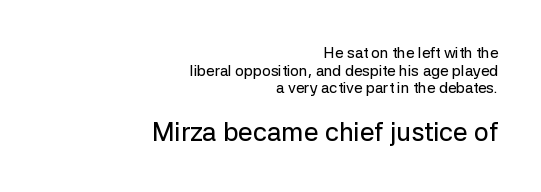
The image shows 26 px text type, upright; set right-aligned, line spacing 1.17x, normal letter spacing, not underlined; the second (bottom) block is 1.73x larger.
